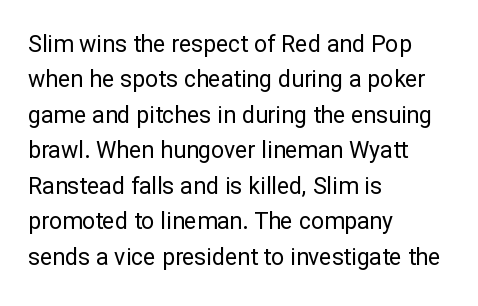
Q: Is the text bold? A: No.
Q: Is the text italic (slanted)? A: No, it is upright.
Q: Is the text underlined? A: No.
Q: How is the paragraph aligned? A: Left-aligned.
Q: Is the spacing between letters normal or unusually wide? A: Normal.
Q: Is the spacing between lines tight, normal or loose? A: Normal.
